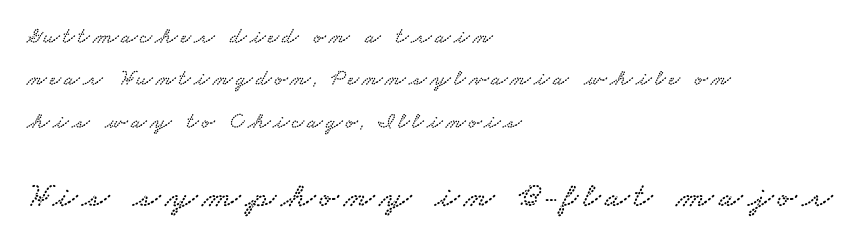
{"serif": "yes", "width": "wide", "stroke_contrast": "low", "x_height": "small", "monospaced": "no", "underline": "no", "align": "left", "line_spacing_ratio": 1.84, "larger_block": "second", "size_ratio": 1.52, "glyph_px": 35}
